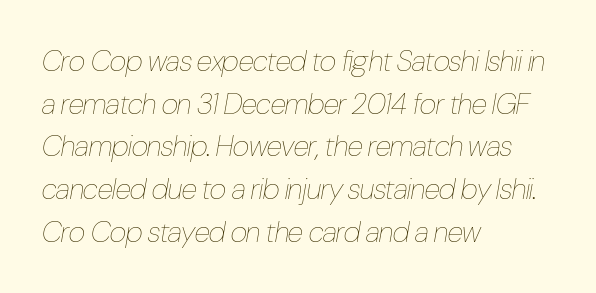
Here the designer chose a conventional face with non-uniform glyph widths. Style check: oblique. The specimen omits any rule beneath the text block's lines. Standard letterfit; no display-style spreading of the glyphs. The vertical gap from one line to the next is medium.
